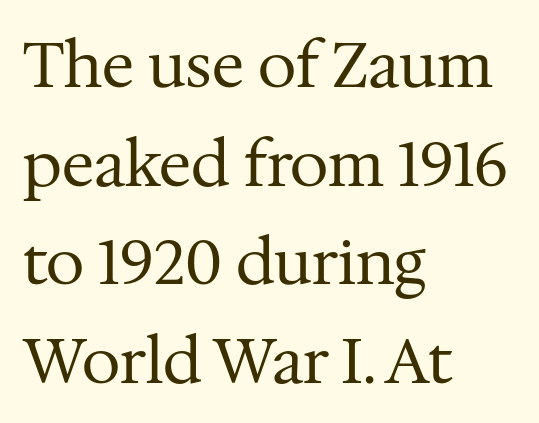
{"serif": "yes", "italic": "no", "bold": "no", "weight": "regular", "width": "normal", "stroke_contrast": "medium", "x_height": "medium", "monospaced": "no", "underline": "no", "align": "left", "line_spacing": "normal", "line_spacing_ratio": 1.59, "letter_spacing": "normal", "letter_spacing_em": 0.0, "glyph_px": 62}
